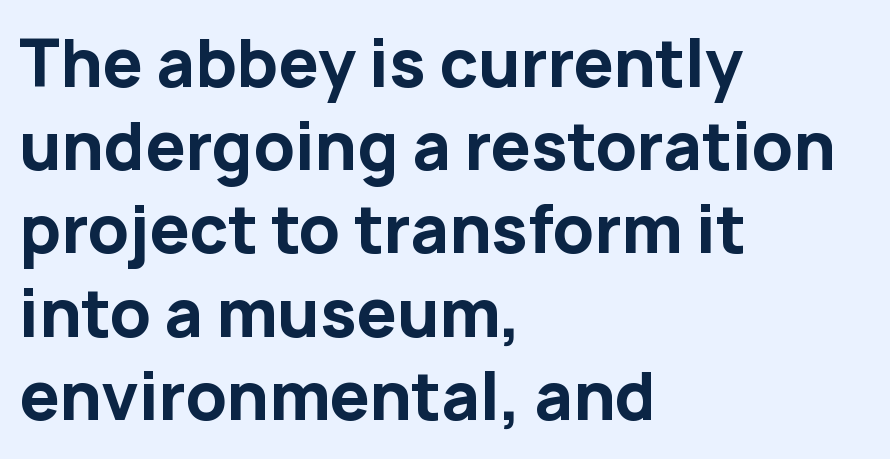
The image shows 64 px bold sans-serif type, upright; set left-aligned, normal line spacing (1.3x), normal letter spacing, not underlined; low stroke contrast and a medium x-height.
